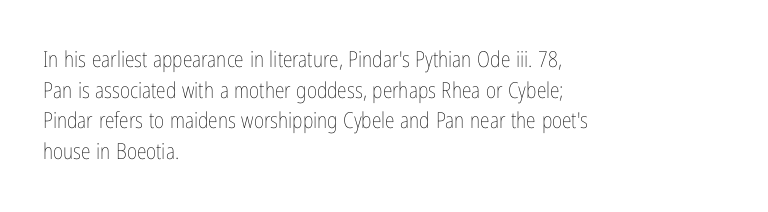
The image shows 22 px text type, upright; set left-aligned, normal line spacing (1.39x), normal letter spacing, not underlined.
